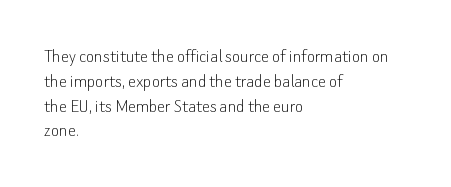
{"italic": "no", "bold": "no", "underline": "no", "align": "left", "line_spacing_ratio": 1.24, "letter_spacing": "normal", "letter_spacing_em": 0.0, "glyph_px": 20}
